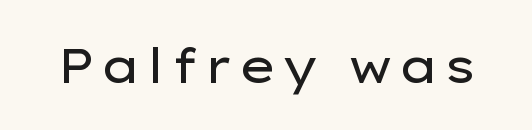
The image shows 48 px regular-weight, wide sans-serif type, upright; set not underlined; low stroke contrast and a medium x-height.
